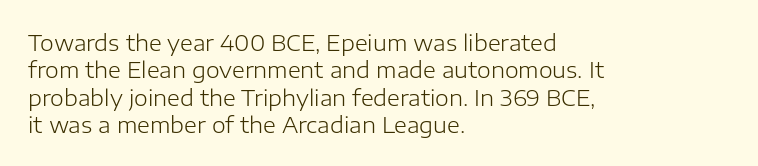
The image shows 22 px text type, upright; set left-aligned, line spacing 1.24x, normal letter spacing, not underlined.
